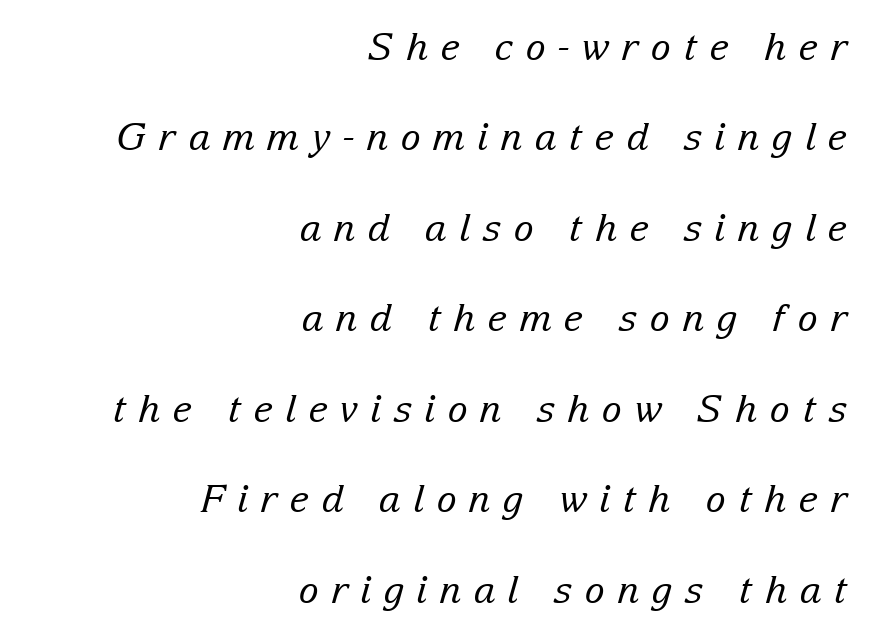
The image shows 38 px regular-weight serif type, italic (leaning right); set right-aligned, loose line spacing (2.38x), unusually wide letter spacing (+0.32 em), not underlined; low stroke contrast and a medium x-height.
